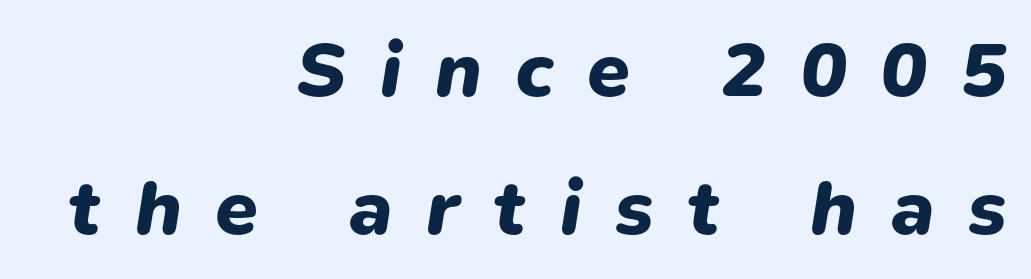
Q: Is the text bold? A: Yes.
Q: Is the text italic (slanted)? A: Yes, it leans right by about 9 degrees.
Q: Is the text underlined? A: No.
Q: How is the paragraph aligned? A: Right-aligned.
Q: Is the spacing between letters normal or unusually wide? A: Unusually wide.
Q: Width (condensed, normal, or wide)? A: Normal.
Q: Stroke contrast? A: Low.
Q: x-height? A: Medium.
Q: Monospaced? A: No.
